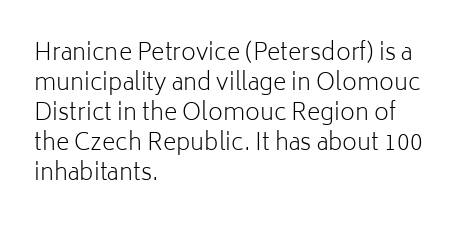
{"italic": "no", "bold": "no", "underline": "no", "align": "left", "line_spacing": "normal", "line_spacing_ratio": 1.3, "letter_spacing": "normal", "letter_spacing_em": 0.0, "glyph_px": 23}
